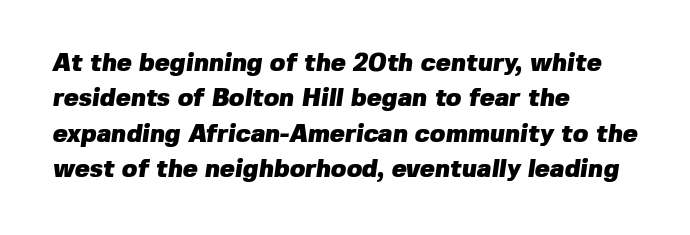
The image shows 25 px bold type; set left-aligned, normal line spacing (1.42x), normal letter spacing, not underlined.
